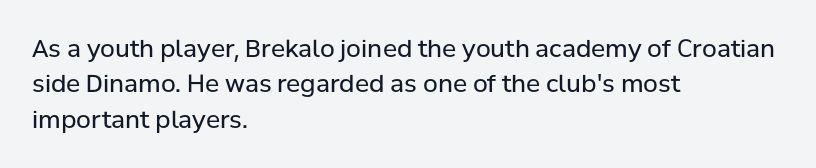
Q: Is the text bold? A: No.
Q: Is the text italic (slanted)? A: No, it is upright.
Q: Is the text underlined? A: No.
Q: How is the paragraph aligned? A: Left-aligned.
Q: Is the spacing between letters normal or unusually wide? A: Normal.
Q: Is the spacing between lines tight, normal or loose? A: Normal.
